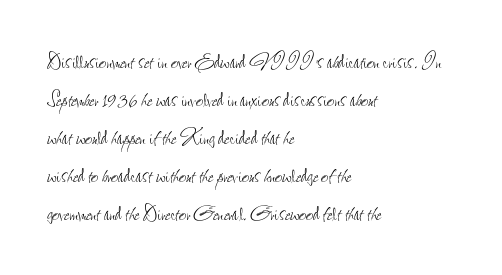
{"bold": "no", "underline": "no", "align": "left", "line_spacing": "normal", "line_spacing_ratio": 1.46, "letter_spacing": "normal", "letter_spacing_em": 0.0, "glyph_px": 26}
